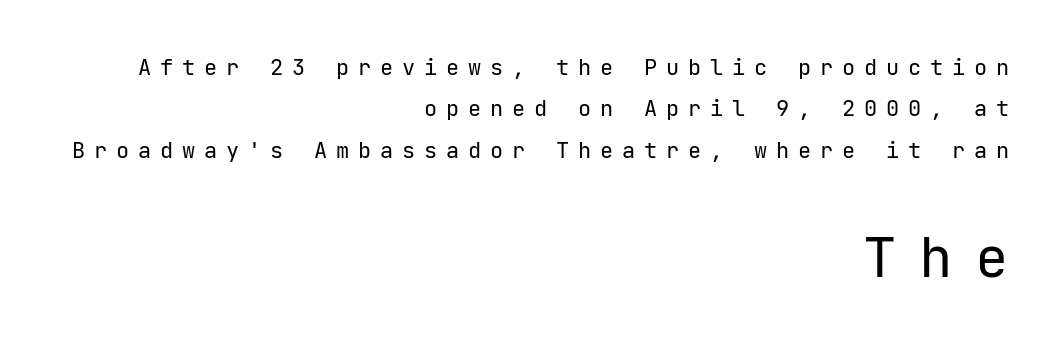
Q: Is the text bold? A: No.
Q: Is the text italic (slanted)? A: No, it is upright.
Q: Is the typeface a serif or a sans-serif typeface? A: Sans-serif.
Q: Is the text underlined? A: No.
Q: How is the paragraph aligned? A: Right-aligned.
Q: Is the spacing between letters normal or unusually wide? A: Unusually wide.
Q: Which block of text is set in a larger size, the first (top) or the second (bottom)? A: The second (bottom) one.
Q: Width (condensed, normal, or wide)? A: Normal.
Q: Stroke contrast? A: Low.
Q: x-height? A: Medium.
Q: Monospaced? A: Yes.
